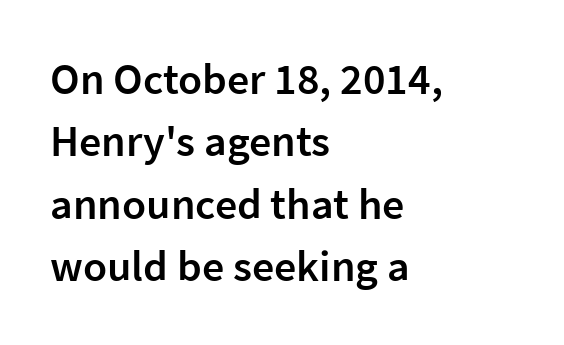
{"serif": "no", "italic": "no", "bold": "semi", "weight": "semibold", "width": "normal", "stroke_contrast": "low", "x_height": "medium", "monospaced": "no", "underline": "no", "align": "left", "line_spacing": "normal", "line_spacing_ratio": 1.42, "letter_spacing": "normal", "letter_spacing_em": 0.0, "glyph_px": 44}
